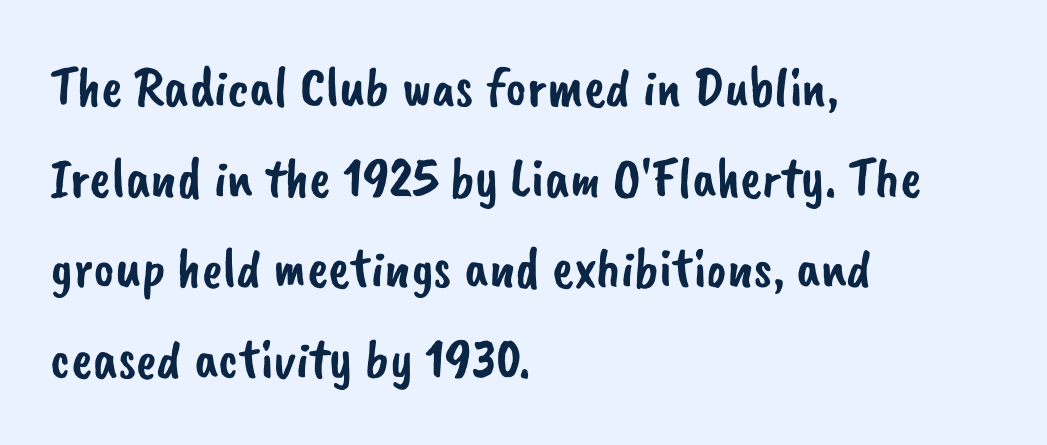
The baseline area is clear. Spacing verdict: proportional, widths tailored to each character. What kind of face is this? One without serifs — a sans. The text block is weighted toward the left margin, trailing off unevenly rightward. Each word holds together tightly as a unit, with standard inter-letter gaps. Normally led — the rows are evenly, conventionally spaced.
